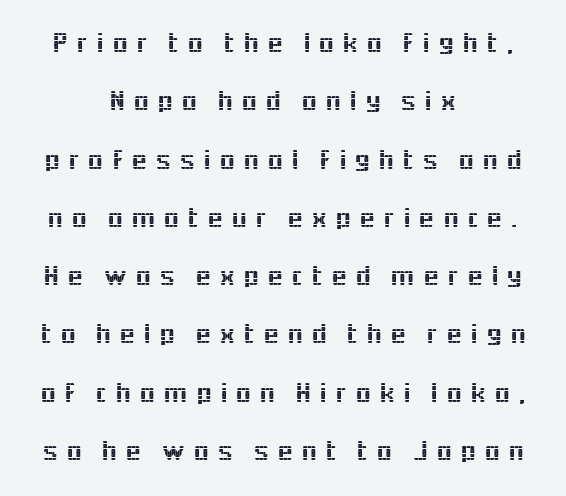
Q: Is the text italic (slanted)? A: No, it is upright.
Q: Is the typeface a serif or a sans-serif typeface? A: Sans-serif.
Q: Is the text underlined? A: No.
Q: How is the paragraph aligned? A: Centered.
Q: Is the spacing between letters normal or unusually wide? A: Unusually wide.
Q: Is the spacing between lines tight, normal or loose? A: Loose.
Q: Width (condensed, normal, or wide)? A: Normal.
Q: x-height? A: Medium.
Q: Monospaced? A: No.
